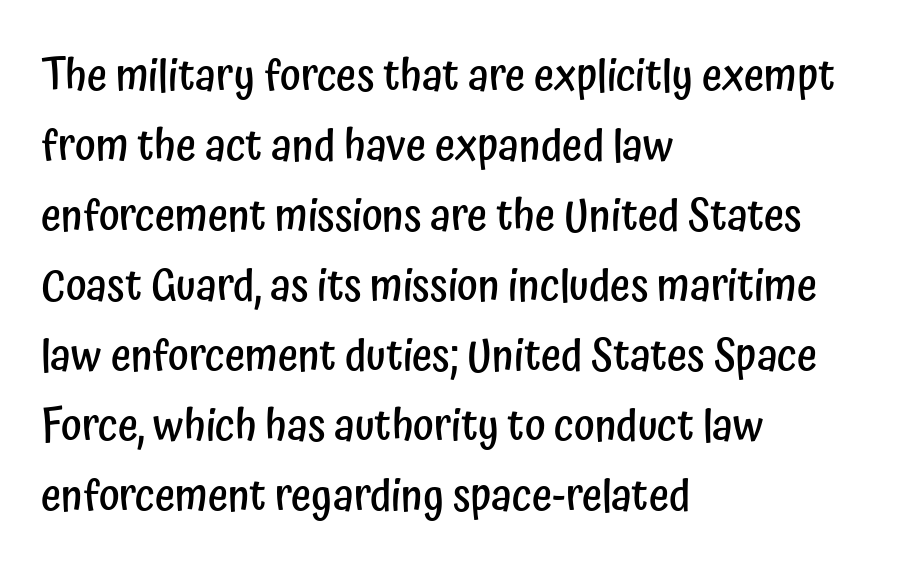
Letterform terminals end flat and unadorned throughout the passage. This is moderately heavy type, rendered in semibold. Every character sits straight up, as roman type does. A typesetter would call this proportional, since set widths differ per character.
